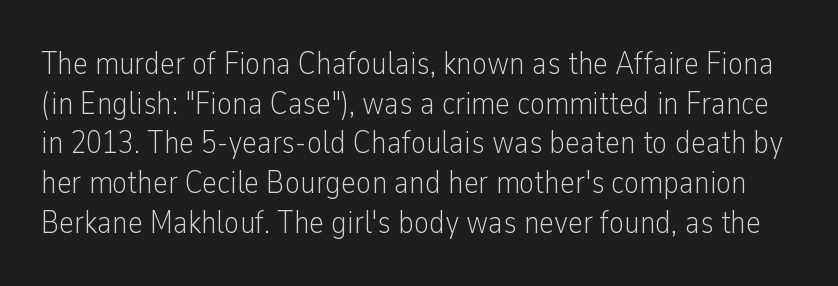
{"serif": "no", "italic": "no", "bold": "no", "weight": "light", "width": "condensed", "stroke_contrast": "low", "x_height": "medium", "monospaced": "no", "underline": "no", "line_spacing_ratio": 1.24, "letter_spacing": "normal", "letter_spacing_em": 0.0, "glyph_px": 32}
